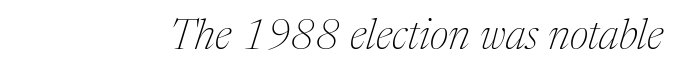
{"serif": "yes", "italic": "yes", "lean": "right", "slant_degrees": 17, "bold": "no", "weight": "thin", "width": "normal", "stroke_contrast": "medium", "x_height": "medium", "monospaced": "no", "underline": "no", "letter_spacing": "normal", "letter_spacing_em": 0.0, "glyph_px": 42}
